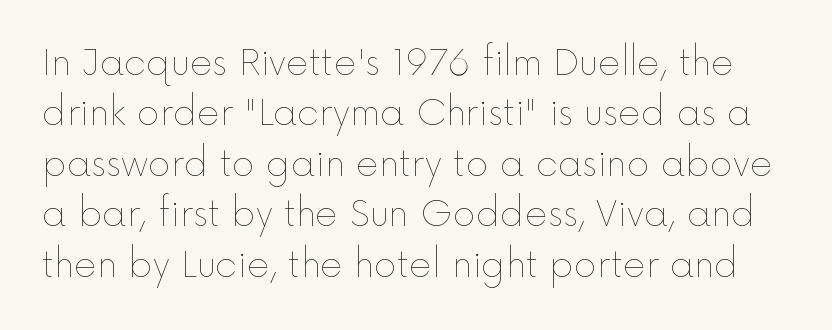
Notice how the stems are strictly vertical — no italics here. Vertically, the passage feels balanced, rows spaced as you'd expect. Does extra space separate the letters? No, they use regular spacing. Character widths vary here, with narrow letters taking less room than wide ones. Nothing heavy about these letters — not bold at all.
